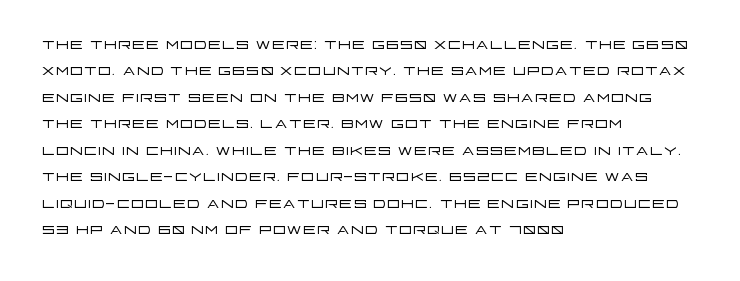
{"italic": "no", "bold": "no", "underline": "no", "align": "left", "line_spacing": "normal", "line_spacing_ratio": 1.26, "letter_spacing": "normal", "letter_spacing_em": 0.0, "glyph_px": 21}
